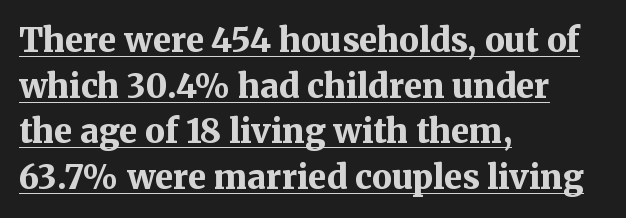
The image shows 33 px bold serif type, upright; set left-aligned, normal line spacing (1.38x), normal letter spacing, underlined; medium stroke contrast and a medium x-height.
